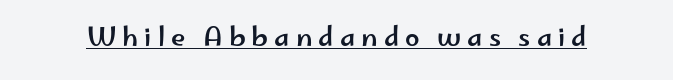
The image shows 26 px text type, upright; set unusually wide letter spacing (+0.23 em), underlined.
